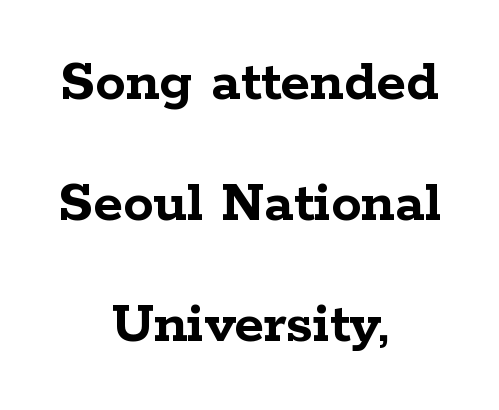
The image shows 61 px semibold, wide serif type, upright; set centered, loose line spacing (1.98x), normal letter spacing, not underlined; low stroke contrast and a medium x-height.
